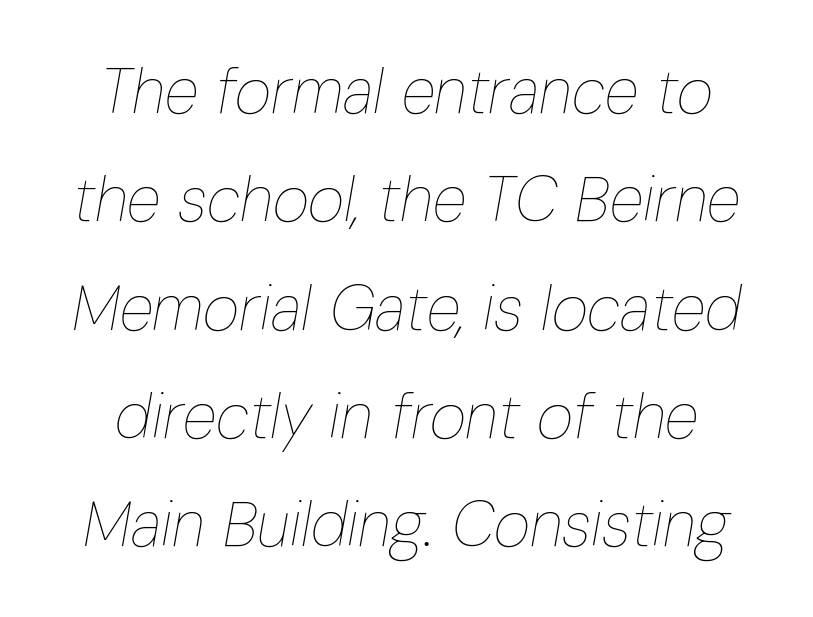
Q: Is the text bold? A: No.
Q: Is the text italic (slanted)? A: Yes, it leans right by about 10 degrees.
Q: Is the text underlined? A: No.
Q: Is the spacing between letters normal or unusually wide? A: Normal.
Q: Width (condensed, normal, or wide)? A: Condensed.
Q: Stroke contrast? A: Low.
Q: x-height? A: Medium.
Q: Monospaced? A: No.
